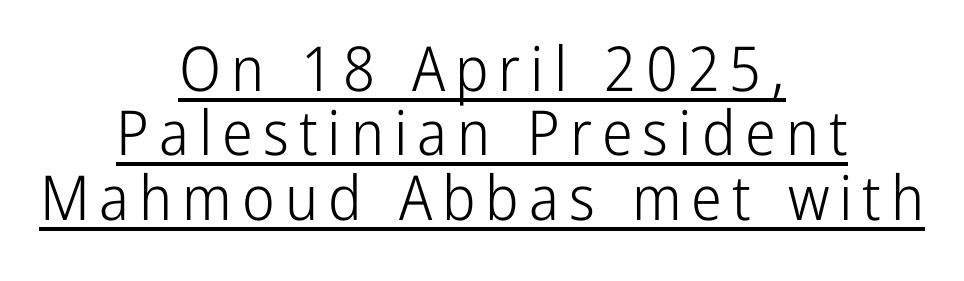
{"serif": "no", "italic": "no", "bold": "no", "weight": "light", "width": "condensed", "stroke_contrast": "low", "x_height": "medium", "monospaced": "no", "underline": "yes", "align": "center", "line_spacing": "tight", "line_spacing_ratio": 1.04, "glyph_px": 62}
